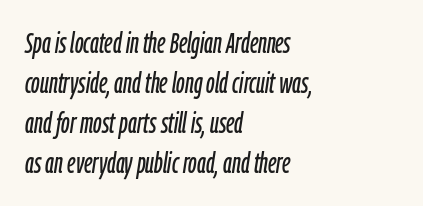
{"italic": "yes", "lean": "right", "slant_degrees": 9, "width": "condensed", "stroke_contrast": "low", "x_height": "medium", "monospaced": "no", "underline": "no", "align": "left", "line_spacing": "normal", "line_spacing_ratio": 1.43, "letter_spacing": "normal", "letter_spacing_em": 0.0, "glyph_px": 28}
